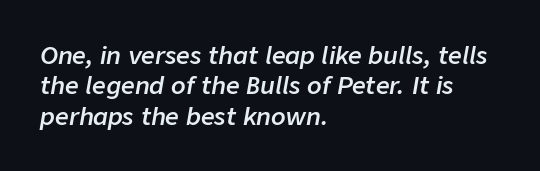
{"italic": "yes", "lean": "right", "slant_degrees": 9, "bold": "semi", "underline": "no", "align": "left", "line_spacing": "normal", "line_spacing_ratio": 1.27, "letter_spacing": "normal", "letter_spacing_em": 0.0, "glyph_px": 24}
